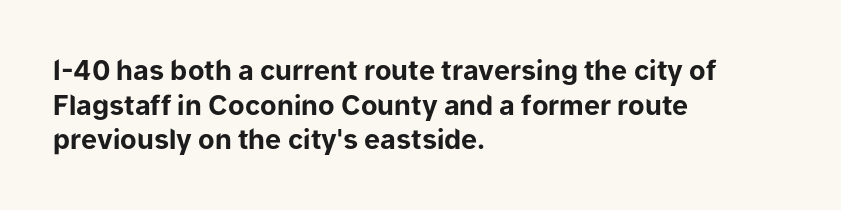
The image shows 27 px bold type, upright; set left-aligned, normal line spacing (1.28x), normal letter spacing, not underlined.
